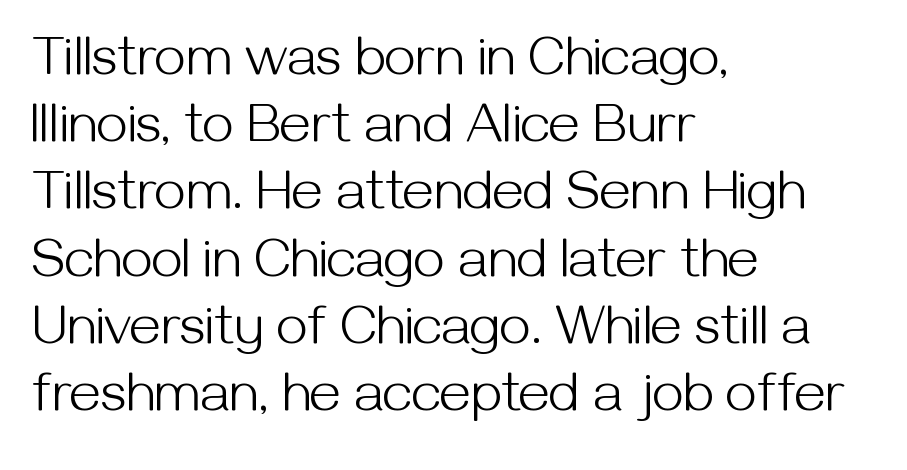
Q: Is the text bold? A: No.
Q: Is the text italic (slanted)? A: No, it is upright.
Q: Is the typeface a serif or a sans-serif typeface? A: Sans-serif.
Q: Is the text underlined? A: No.
Q: How is the paragraph aligned? A: Left-aligned.
Q: Is the spacing between letters normal or unusually wide? A: Normal.
Q: Width (condensed, normal, or wide)? A: Normal.
Q: Stroke contrast? A: Medium.
Q: x-height? A: Medium.
Q: Monospaced? A: No.
